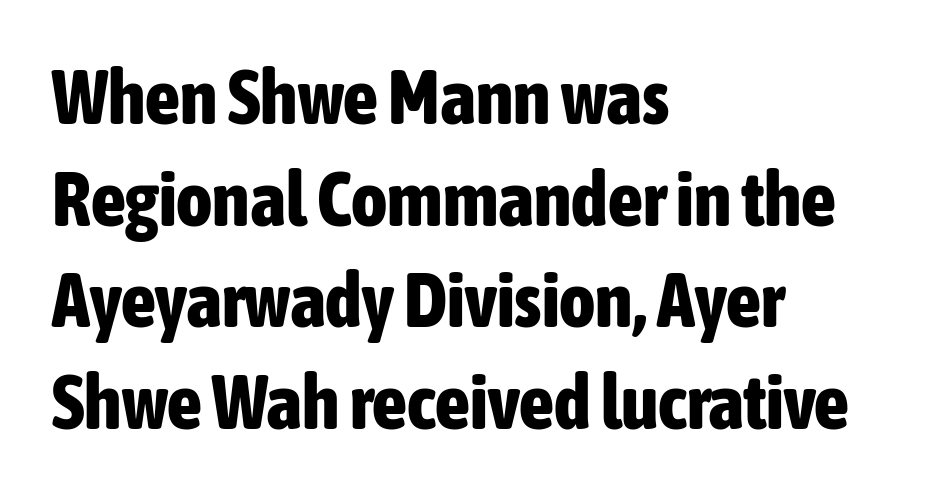
{"serif": "no", "italic": "no", "bold": "yes", "weight": "bold", "width": "condensed", "stroke_contrast": "low", "x_height": "medium", "monospaced": "no", "underline": "no", "align": "left", "line_spacing": "normal", "line_spacing_ratio": 1.32, "letter_spacing": "normal", "letter_spacing_em": 0.0, "glyph_px": 77}
